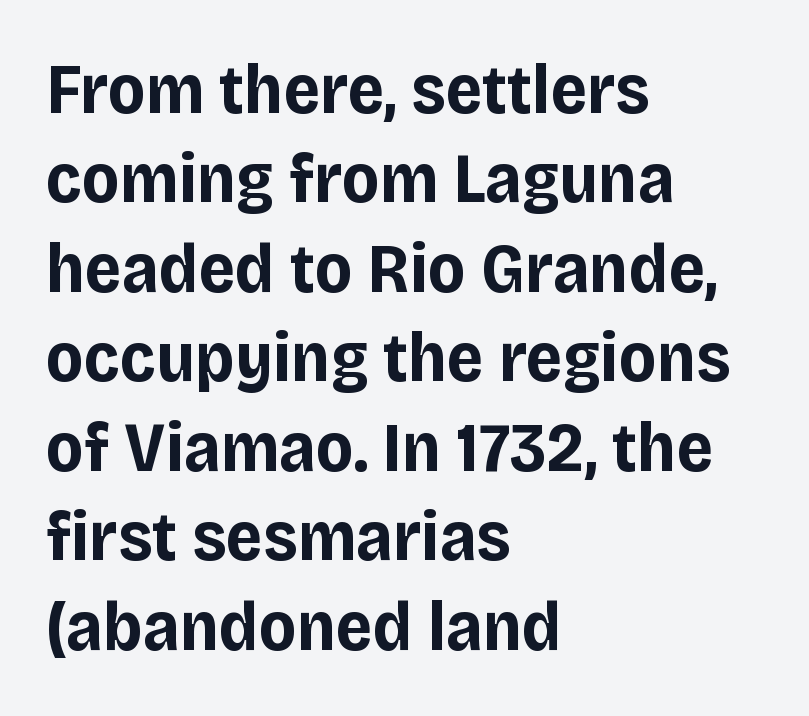
{"serif": "no", "italic": "no", "bold": "yes", "weight": "bold", "width": "normal", "stroke_contrast": "low", "x_height": "large", "monospaced": "no", "underline": "no", "align": "left", "line_spacing": "normal", "line_spacing_ratio": 1.26, "letter_spacing": "normal", "letter_spacing_em": 0.0, "glyph_px": 71}
